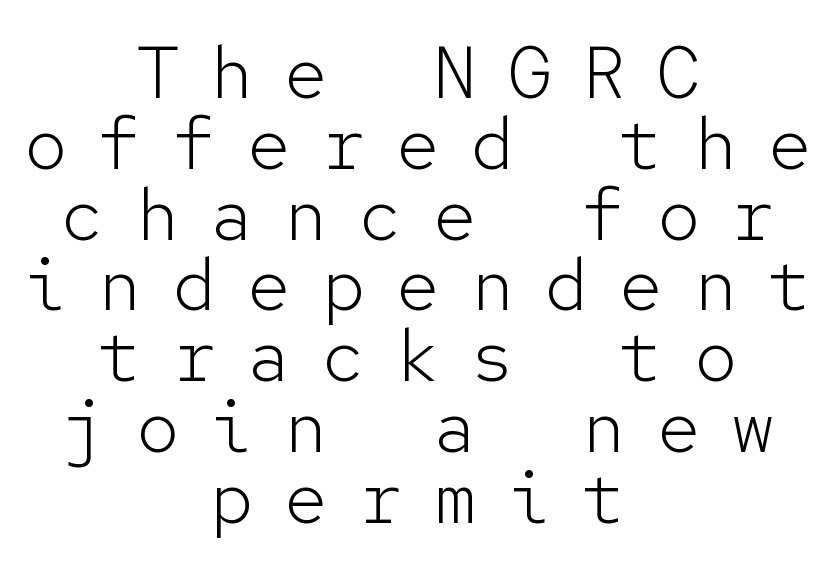
The image shows 73 px light sans-serif type, upright, monospaced; set centered, tight line spacing (0.97x), unusually wide letter spacing (+0.42 em), not underlined; low stroke contrast and a medium x-height.
